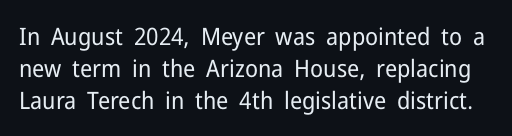
{"italic": "no", "bold": "no", "underline": "no", "line_spacing": "normal", "line_spacing_ratio": 1.33, "letter_spacing": "normal", "letter_spacing_em": 0.0, "glyph_px": 24}
